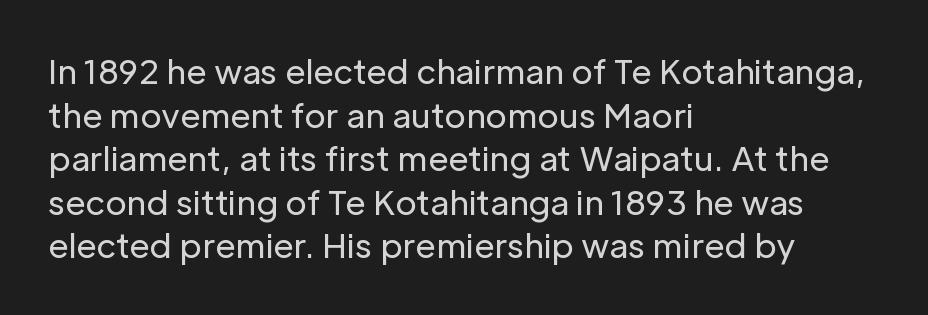
You could not count columns in this text — the font is proportionally spaced. These lines are set flush left with a ragged right edge. Ascenders rise straight up at ninety degrees. The passage shown stacks its lines at a standard gap. Bare-footed words on every line. Words appear dense and cohesive because spacing is normal.
